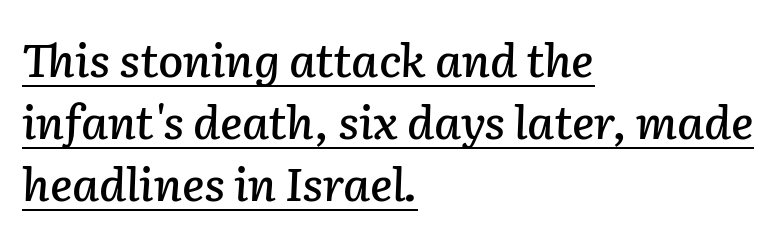
Q: Is the text italic (slanted)? A: Yes, it leans right by about 2 degrees.
Q: Is the text underlined? A: Yes.
Q: How is the paragraph aligned? A: Left-aligned.
Q: Is the spacing between letters normal or unusually wide? A: Normal.
Q: Is the spacing between lines tight, normal or loose? A: Normal.
Q: Width (condensed, normal, or wide)? A: Normal.
Q: Stroke contrast? A: Low.
Q: x-height? A: Medium.
Q: Monospaced? A: No.
